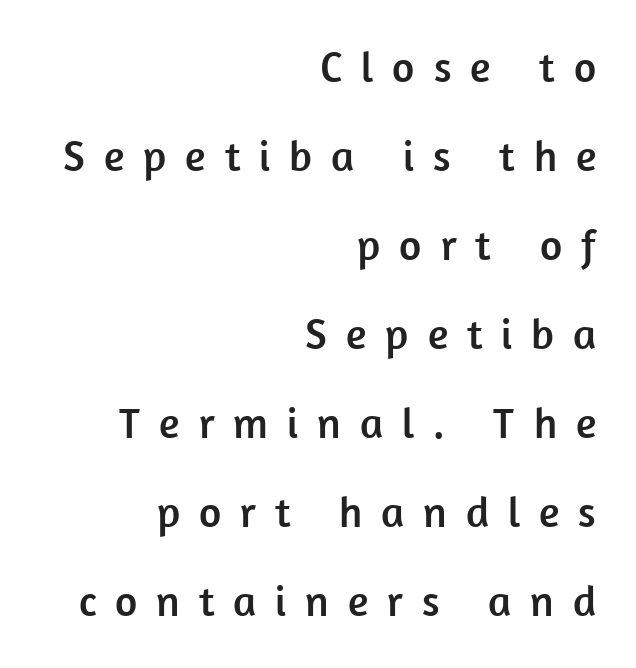
The image shows 43 px sans-serif type, upright; set right-aligned, loose line spacing (2.07x), unusually wide letter spacing (+0.44 em), not underlined; low stroke contrast and a medium x-height.
